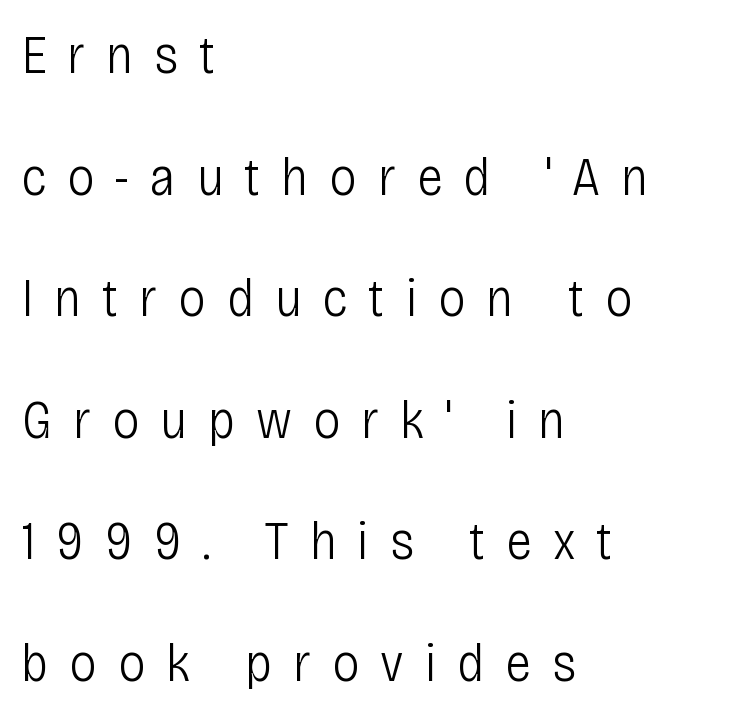
The image shows 55 px light, condensed sans-serif type, upright; set left-aligned, loose line spacing (2.21x), unusually wide letter spacing (+0.38 em), not underlined; low stroke contrast and a large x-height.
